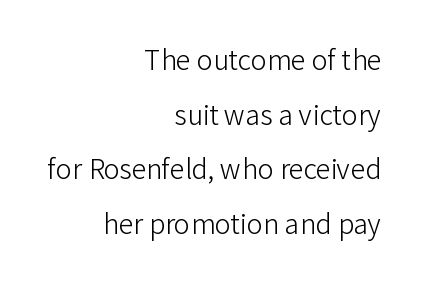
The image shows 27 px text type, upright; set right-aligned, loose line spacing (2.02x), normal letter spacing, not underlined.
